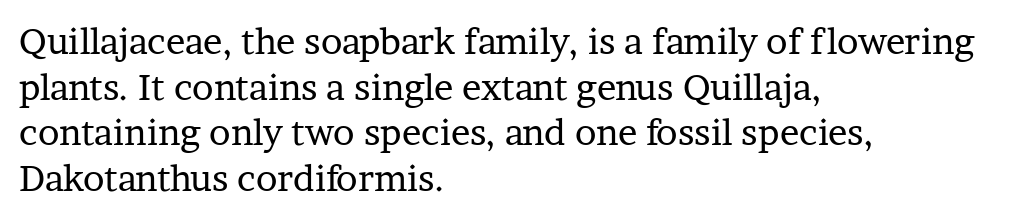
A typesetter would call this proportional, since set widths differ per character. These lines were composed using upright roman letters. This rendering employs a face with finishing strokes, i.e., a serif. Heaviness? Minimal to ordinary, like unemphasized prose.
